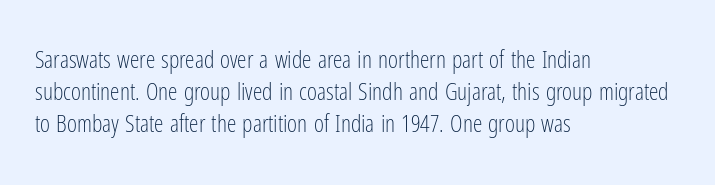
The image shows 24 px text type, upright; set left-aligned, normal line spacing (1.33x), normal letter spacing, not underlined.
